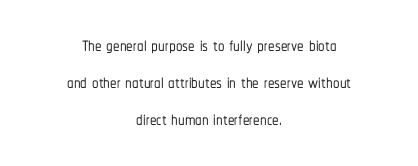
{"italic": "no", "underline": "no", "align": "center", "line_spacing": "normal", "line_spacing_ratio": 1.43, "letter_spacing": "normal", "letter_spacing_em": 0.0, "glyph_px": 26}
